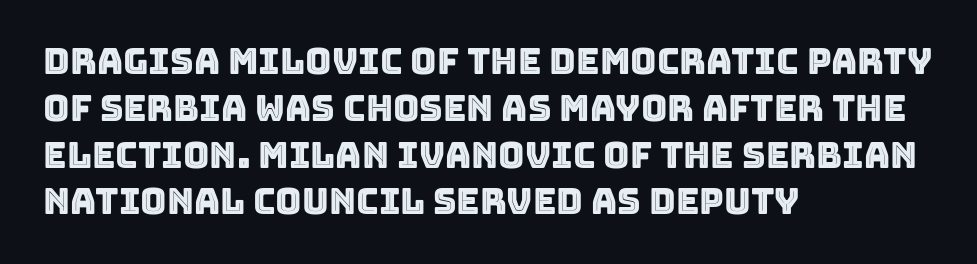
Leftover space on each line is placed entirely after the last word. No italicization has been applied; the sample stays upright. Reading down the column, the eye jumps a familiar distance to each next line. No extra tracking has been applied to these lines. Only glyphs here, with clear space below each row.
